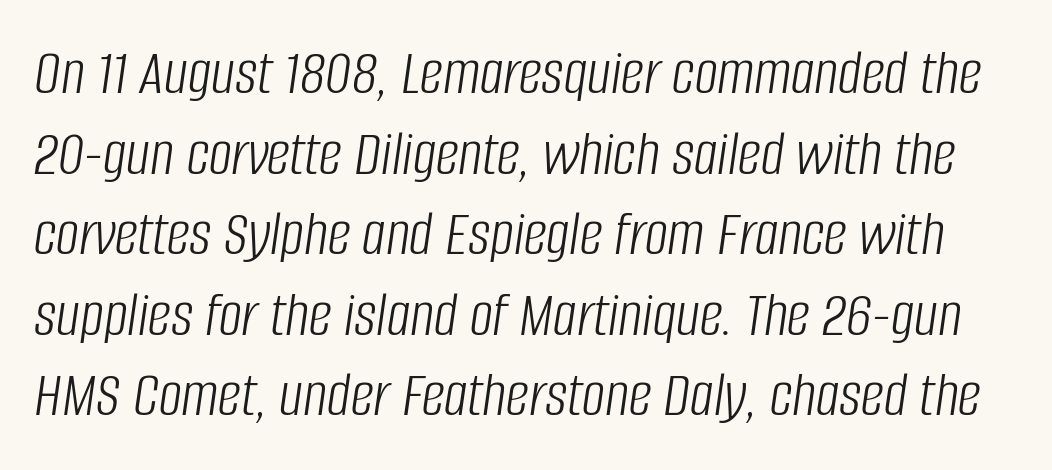
Note the varied advance widths — an 'i' is clearly narrower than an 'm'. It's the slanting kind of type. The gap between lines stays unmarked. The letterforms sit at book weight or below.
